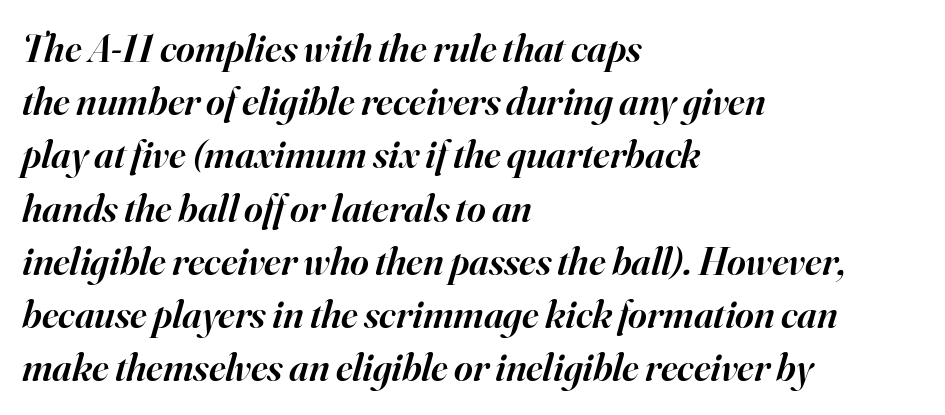
Check where the strokes stop: tiny serifs finish them off. The passage shown is semibold, sitting just below true bold. Where is the straight margin? On the left. The lettering tilts uniformly, giving the passage an italic look. Compared with typical paragraphs, the rows here are spaced about the same.
